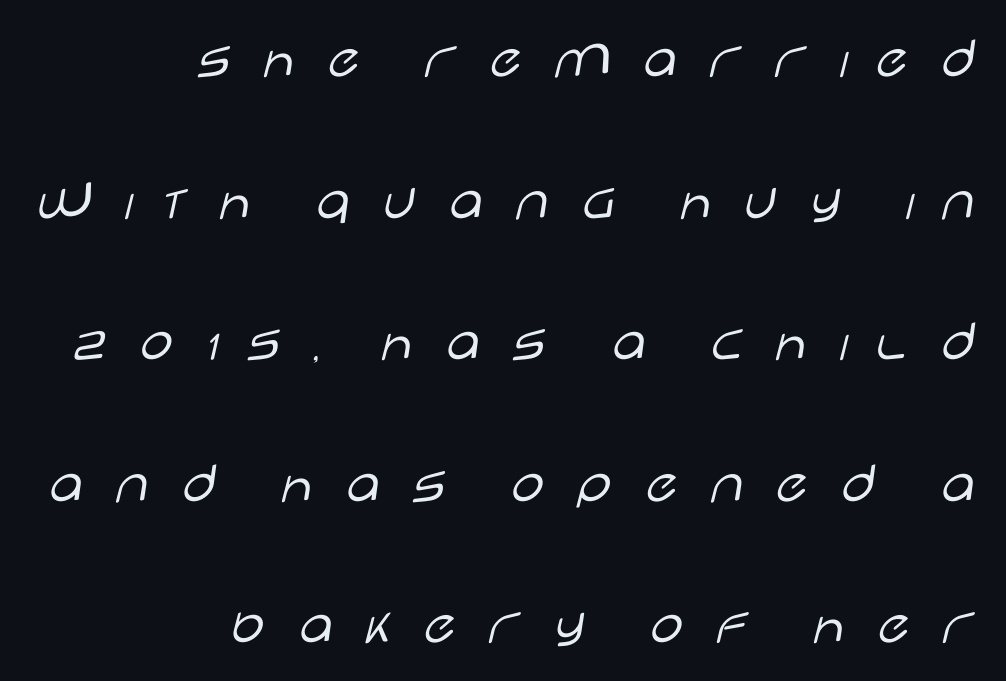
Q: Is the text bold? A: No.
Q: Is the text italic (slanted)? A: Yes.
Q: Is the typeface a serif or a sans-serif typeface? A: Sans-serif.
Q: Is the text underlined? A: No.
Q: How is the paragraph aligned? A: Right-aligned.
Q: Is the spacing between letters normal or unusually wide? A: Unusually wide.
Q: Is the spacing between lines tight, normal or loose? A: Loose.
Q: Width (condensed, normal, or wide)? A: Wide.
Q: Stroke contrast? A: Low.
Q: x-height? A: Large.
Q: Monospaced? A: No.
